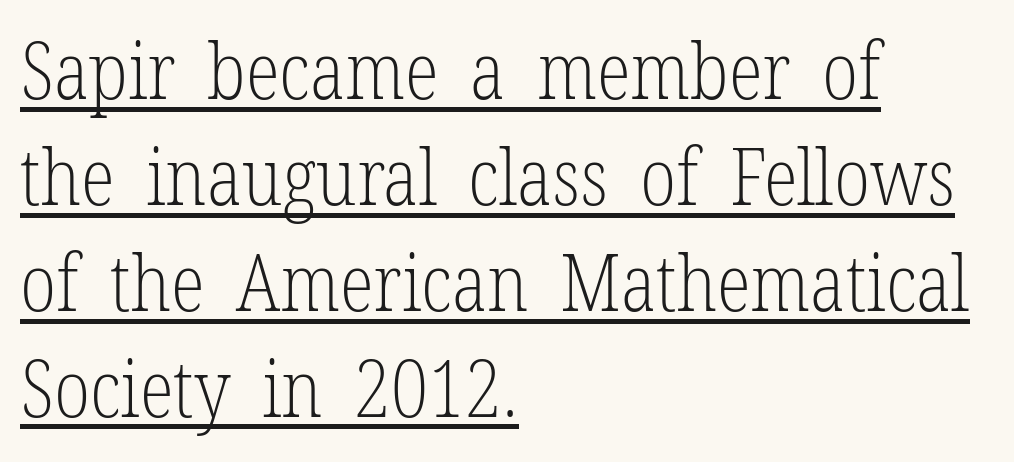
The image shows 79 px light, condensed serif type, upright; set left-aligned, normal line spacing (1.34x), normal letter spacing, underlined; low stroke contrast and a medium x-height.
